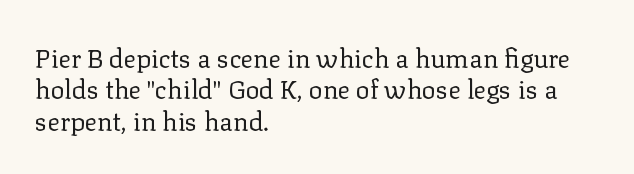
Q: Is the text bold? A: No.
Q: Is the text italic (slanted)? A: No, it is upright.
Q: Is the text underlined? A: No.
Q: How is the paragraph aligned? A: Left-aligned.
Q: Is the spacing between letters normal or unusually wide? A: Normal.
